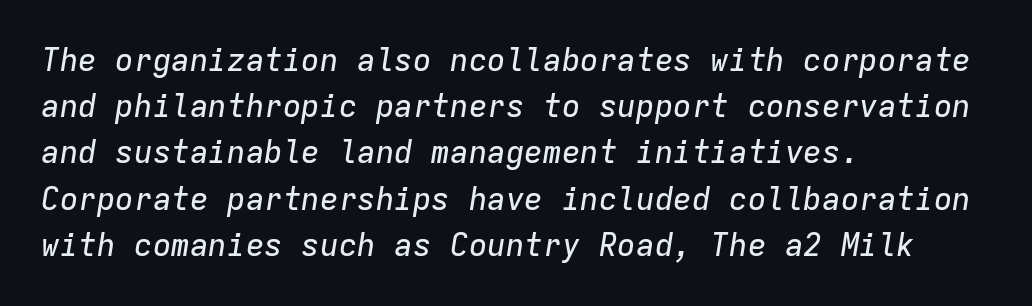
The image shows 31 px text type, italic (leaning right), monospaced; set left-aligned, normal line spacing (1.49x), normal letter spacing, not underlined; low stroke contrast and a medium x-height.
